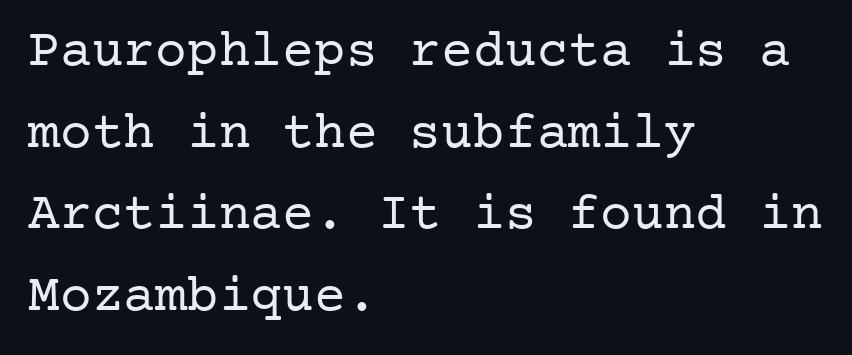
Q: Is the text bold? A: No.
Q: Is the text italic (slanted)? A: No, it is upright.
Q: Is the typeface a serif or a sans-serif typeface? A: Serif.
Q: Is the text underlined? A: No.
Q: How is the paragraph aligned? A: Left-aligned.
Q: Is the spacing between letters normal or unusually wide? A: Normal.
Q: Is the spacing between lines tight, normal or loose? A: Normal.
Q: Width (condensed, normal, or wide)? A: Normal.
Q: Stroke contrast? A: Low.
Q: x-height? A: Medium.
